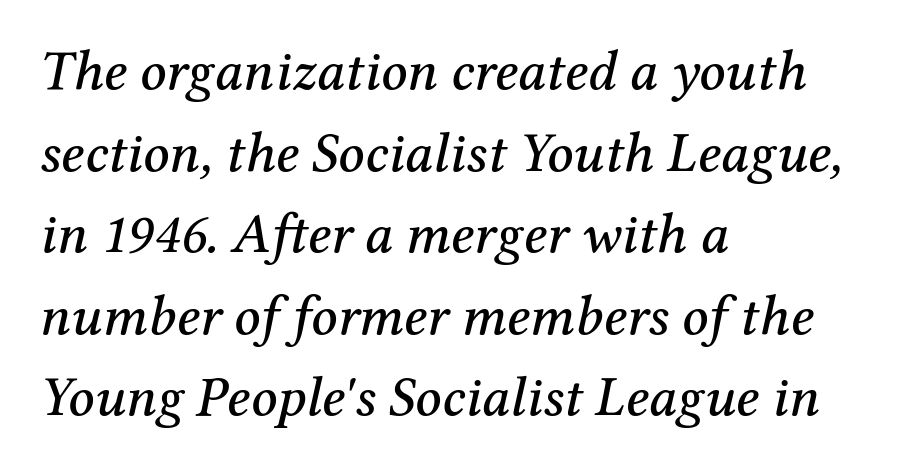
The image shows 57 px serif type, italic (leaning right); set left-aligned, normal line spacing (1.43x), normal letter spacing, not underlined; medium stroke contrast and a medium x-height.
